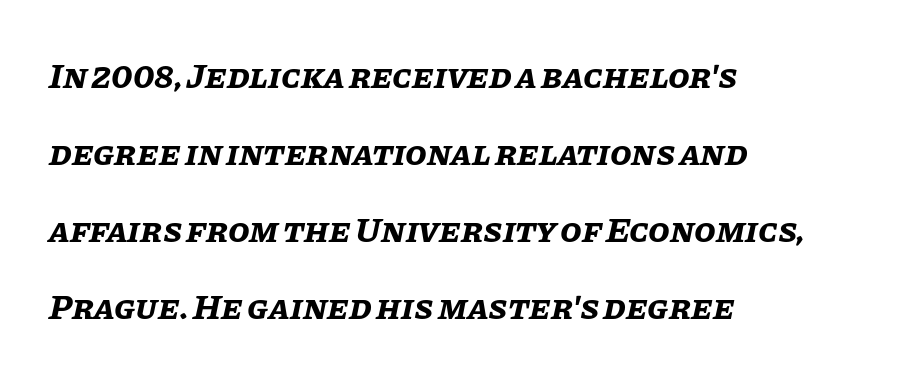
{"italic": "yes", "lean": "right", "slant_degrees": 11, "bold": "yes", "weight": "bold", "width": "normal", "stroke_contrast": "low", "x_height": "large", "monospaced": "no", "underline": "no", "align": "left", "line_spacing": "loose", "line_spacing_ratio": 2.2, "letter_spacing": "normal", "letter_spacing_em": 0.0, "glyph_px": 35}
